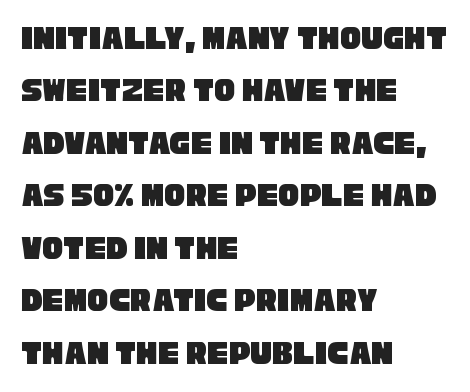
Q: Is the typeface a serif or a sans-serif typeface? A: Sans-serif.
Q: Is the text underlined? A: No.
Q: How is the paragraph aligned? A: Left-aligned.
Q: Is the spacing between letters normal or unusually wide? A: Normal.
Q: Is the spacing between lines tight, normal or loose? A: Normal.
Q: Width (condensed, normal, or wide)? A: Condensed.
Q: Stroke contrast? A: Low.
Q: x-height? A: Large.
Q: Monospaced? A: No.
